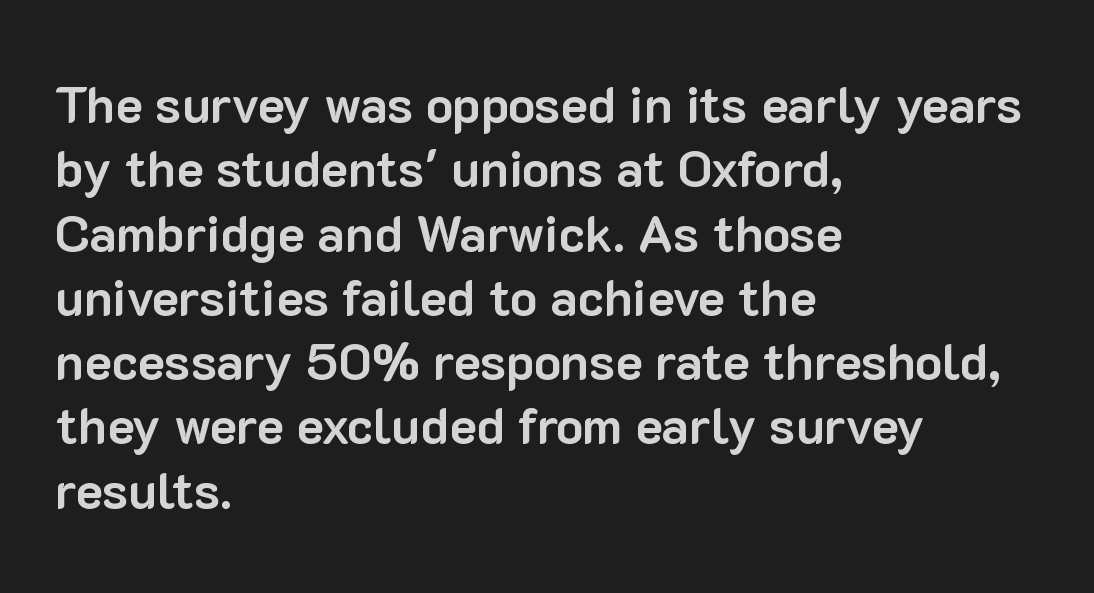
Q: Is the text bold? A: Yes.
Q: Is the text italic (slanted)? A: No, it is upright.
Q: Is the typeface a serif or a sans-serif typeface? A: Sans-serif.
Q: Is the text underlined? A: No.
Q: How is the paragraph aligned? A: Left-aligned.
Q: Is the spacing between letters normal or unusually wide? A: Normal.
Q: Is the spacing between lines tight, normal or loose? A: Normal.
Q: Width (condensed, normal, or wide)? A: Normal.
Q: Stroke contrast? A: Low.
Q: x-height? A: Medium.
Q: Monospaced? A: No.
